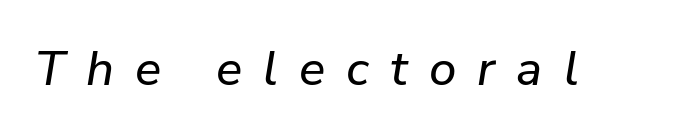
{"italic": "yes", "lean": "right", "slant_degrees": 9, "width": "normal", "stroke_contrast": "low", "x_height": "medium", "monospaced": "no", "underline": "no", "letter_spacing": "wide", "letter_spacing_em": 0.43, "glyph_px": 49}
